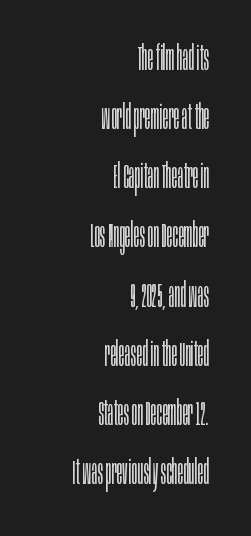
The image shows 35 px light, condensed sans-serif type, upright; set right-aligned, normal line spacing (1.69x), normal letter spacing, not underlined; low stroke contrast and a large x-height.
